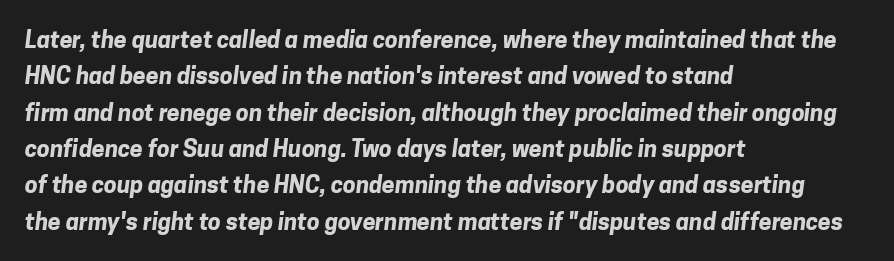
The image shows 23 px bold type; set left-aligned, normal line spacing (1.58x), normal letter spacing, not underlined.
